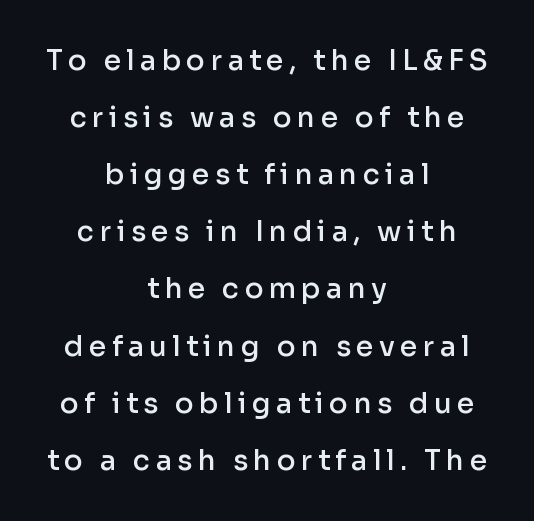
The image shows 28 px semibold sans-serif type, upright; set centered, loose line spacing (2.04x), not underlined; low stroke contrast and a medium x-height.
